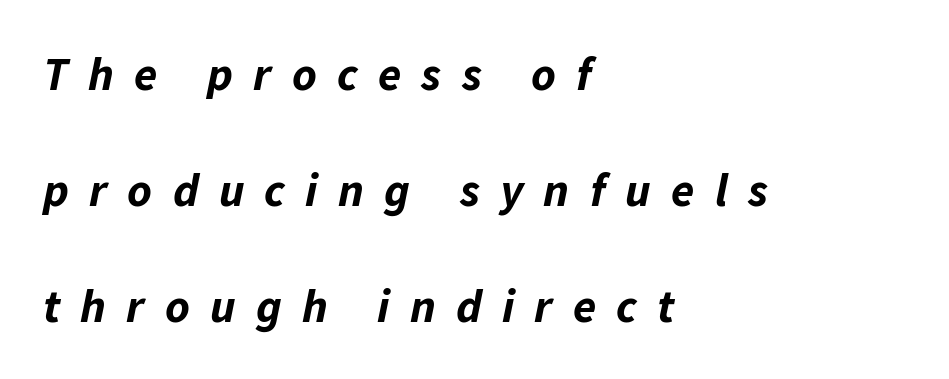
Q: Is the text bold? A: Yes.
Q: Is the text italic (slanted)? A: Yes, it leans right by about 11 degrees.
Q: Is the text underlined? A: No.
Q: How is the paragraph aligned? A: Left-aligned.
Q: Is the spacing between letters normal or unusually wide? A: Unusually wide.
Q: Is the spacing between lines tight, normal or loose? A: Loose.
Q: Width (condensed, normal, or wide)? A: Normal.
Q: Stroke contrast? A: Low.
Q: x-height? A: Medium.
Q: Monospaced? A: No.
